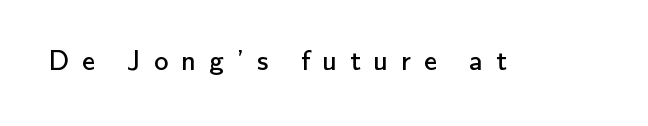
The image shows 29 px regular-weight sans-serif type, upright; set unusually wide letter spacing (+0.44 em), not underlined; low stroke contrast and a small x-height.
